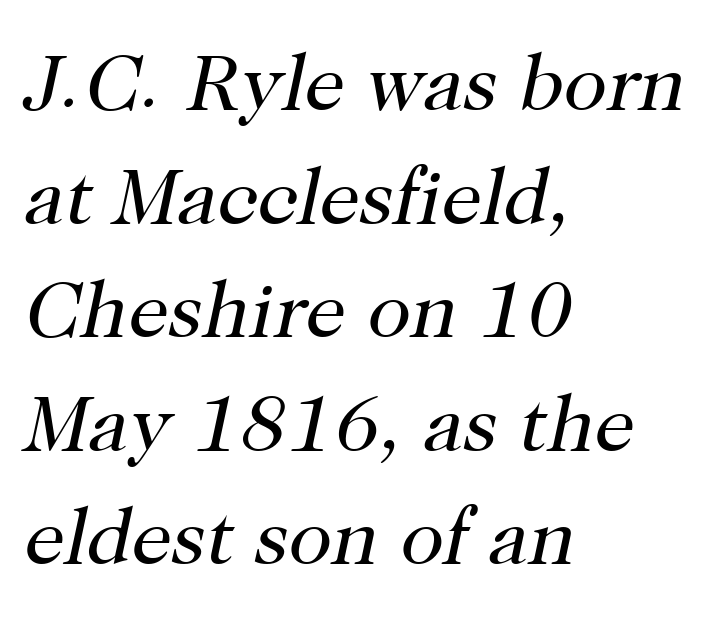
{"serif": "yes", "italic": "yes", "lean": "right", "slant_degrees": 12, "bold": "no", "weight": "regular", "width": "normal", "stroke_contrast": "high", "x_height": "medium", "monospaced": "no", "underline": "no", "align": "left", "line_spacing": "normal", "line_spacing_ratio": 1.42, "letter_spacing": "normal", "letter_spacing_em": 0.0, "glyph_px": 80}
